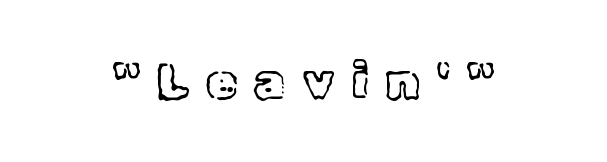
{"italic": "no", "width": "normal", "x_height": "medium", "monospaced": "no", "underline": "no", "letter_spacing": "wide", "letter_spacing_em": 0.35, "glyph_px": 50}
